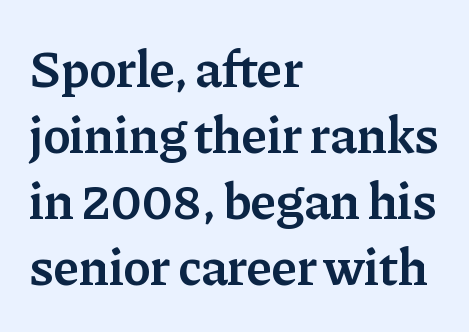
The image shows 52 px semibold serif type, upright; set left-aligned, normal line spacing (1.27x), normal letter spacing, not underlined; low stroke contrast and a medium x-height.
